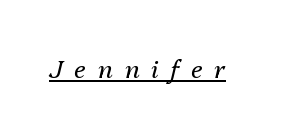
The rendering inserts visible extra space after every character. You can see a thin bar hugging the bottom of the glyphs. If you drew a line through each stem, it would be angled. Bold? No — there's no thickening of the strokes.
